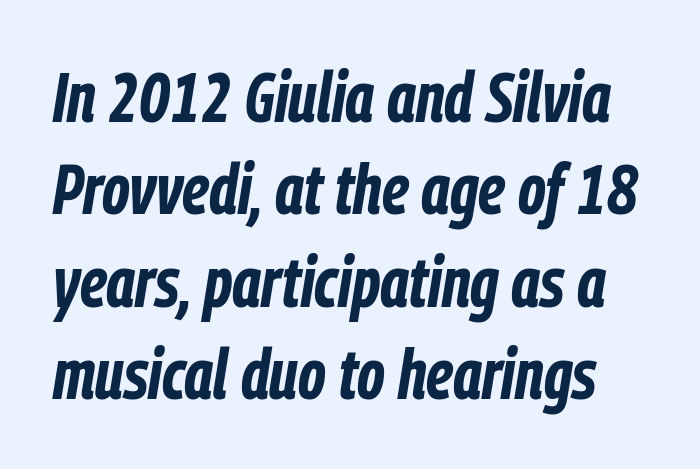
The image shows 71 px bold, condensed type, italic (leaning right); set normal line spacing (1.3x), normal letter spacing, not underlined; low stroke contrast and a medium x-height.
